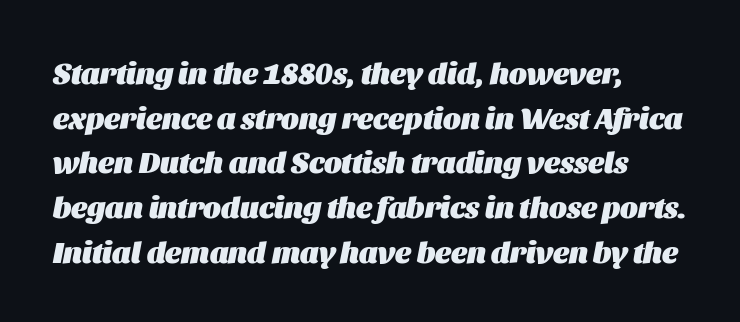
Q: Is the text bold? A: Yes.
Q: Is the text italic (slanted)? A: Yes, it leans right by about 11 degrees.
Q: Is the text underlined? A: No.
Q: How is the paragraph aligned? A: Left-aligned.
Q: Is the spacing between letters normal or unusually wide? A: Normal.
Q: Is the spacing between lines tight, normal or loose? A: Normal.
Q: Width (condensed, normal, or wide)? A: Normal.
Q: Stroke contrast? A: Medium.
Q: x-height? A: Large.
Q: Monospaced? A: No.
